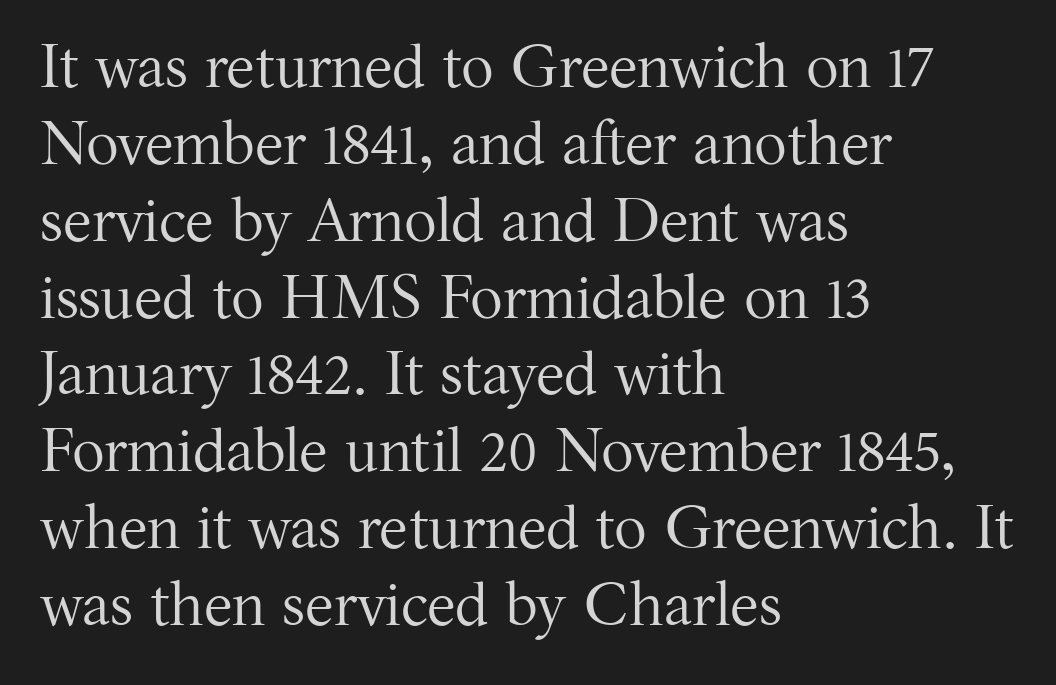
{"serif": "yes", "italic": "no", "bold": "no", "weight": "regular", "width": "normal", "stroke_contrast": "medium", "x_height": "medium", "monospaced": "no", "underline": "no", "align": "left", "line_spacing": "normal", "line_spacing_ratio": 1.26, "letter_spacing": "normal", "letter_spacing_em": 0.0, "glyph_px": 61}
